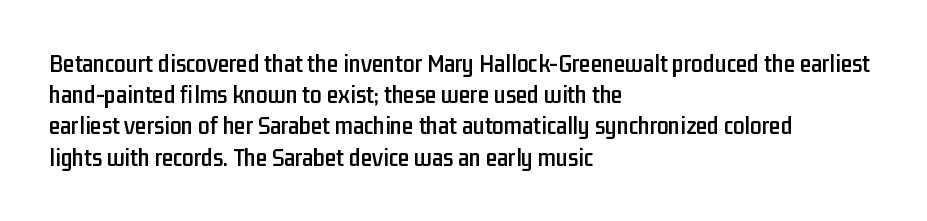
Q: Is the text italic (slanted)? A: No, it is upright.
Q: Is the text underlined? A: No.
Q: How is the paragraph aligned? A: Left-aligned.
Q: Is the spacing between letters normal or unusually wide? A: Normal.
